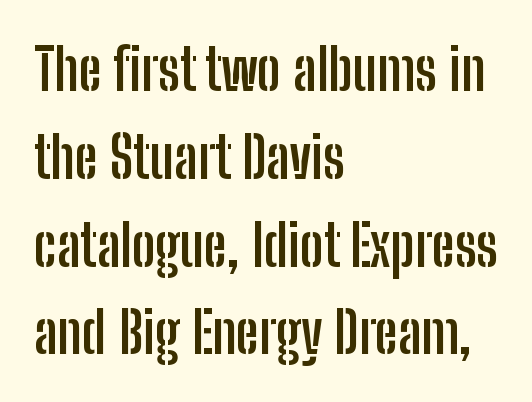
Q: Is the text bold? A: Yes.
Q: Is the text italic (slanted)? A: No, it is upright.
Q: Is the typeface a serif or a sans-serif typeface? A: Sans-serif.
Q: Is the text underlined? A: No.
Q: How is the paragraph aligned? A: Left-aligned.
Q: Is the spacing between letters normal or unusually wide? A: Normal.
Q: Is the spacing between lines tight, normal or loose? A: Normal.
Q: Width (condensed, normal, or wide)? A: Condensed.
Q: Stroke contrast? A: Low.
Q: x-height? A: Medium.
Q: Monospaced? A: No.
